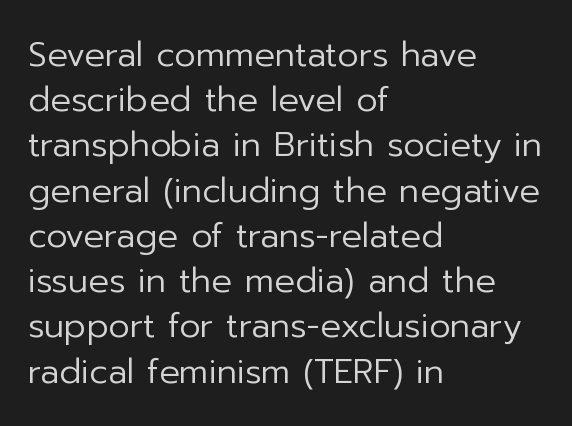
{"serif": "no", "italic": "no", "bold": "no", "weight": "regular", "width": "normal", "stroke_contrast": "low", "x_height": "medium", "monospaced": "no", "underline": "no", "align": "left", "line_spacing": "normal", "line_spacing_ratio": 1.33, "letter_spacing": "normal", "letter_spacing_em": 0.0, "glyph_px": 34}
